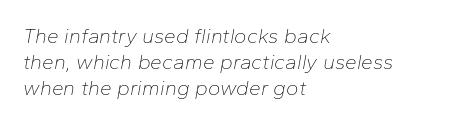
The image shows 21 px text type, italic (leaning right); set left-aligned, line spacing 1.24x, normal letter spacing, not underlined.
